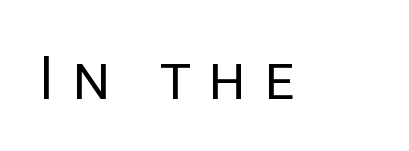
Nope, not italic — everything's standing straight. The passage shown is not bold in any degree. How are the letters spaced? Widely, with obvious added tracking. This is sans-serif lettering, the kind often seen on screens and signage.
